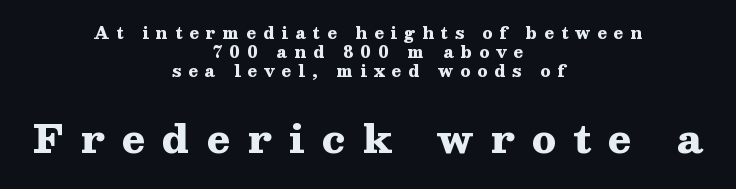
{"serif": "yes", "italic": "no", "bold": "yes", "weight": "heavy", "width": "wide", "stroke_contrast": "medium", "x_height": "medium", "monospaced": "no", "underline": "no", "align": "center", "line_spacing_ratio": 1.19, "letter_spacing": "wide", "letter_spacing_em": 0.44, "larger_block": "second", "size_ratio": 2.44, "glyph_px": 39}
